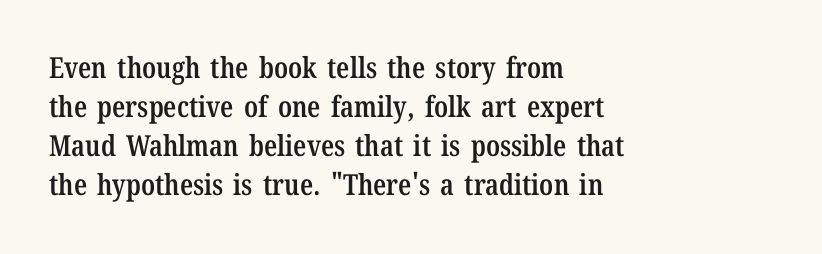
The letters sit at their default tracking, neither squeezed nor spread. Varying glyph widths throughout — classic text-font behaviour. Upright lettering throughout. The paragraph shown leans on its left margin.
